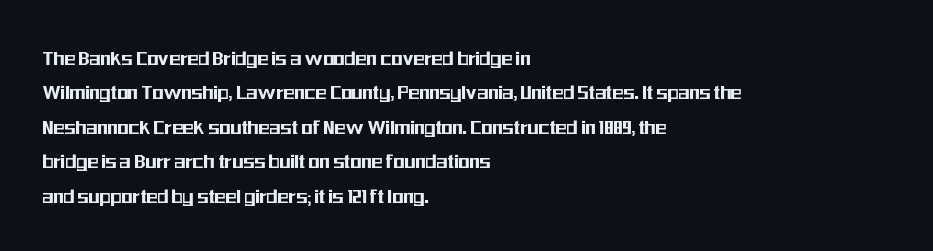
The image shows 23 px text type, upright; set left-aligned, normal line spacing (1.5x), normal letter spacing, not underlined.
